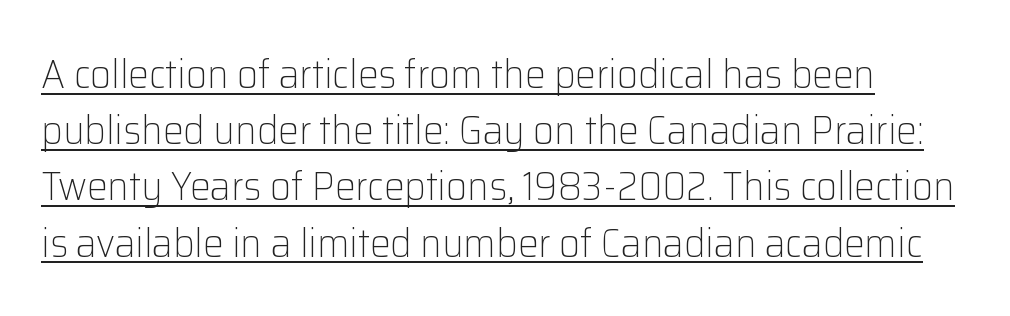
Is the stroke heavy? The answer is a plain regular-or-lighter. Whoever set this chose a conventional vertical rhythm. Letter spacing: default. The setting favours the left margin, as ordinary paragraphs usually do. The type sits square on the baseline with zero lean.
